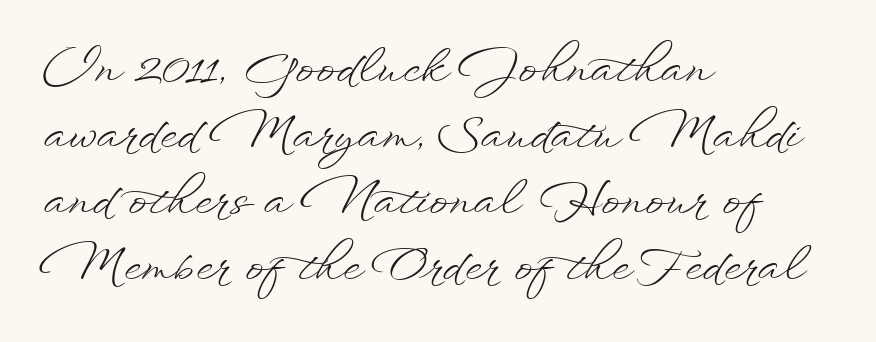
Q: Is the text bold? A: No.
Q: Is the text italic (slanted)? A: Yes.
Q: Is the text underlined? A: No.
Q: How is the paragraph aligned? A: Left-aligned.
Q: Is the spacing between letters normal or unusually wide? A: Normal.
Q: Is the spacing between lines tight, normal or loose? A: Normal.
Q: Width (condensed, normal, or wide)? A: Wide.
Q: Stroke contrast? A: Low.
Q: x-height? A: Small.
Q: Monospaced? A: No.
